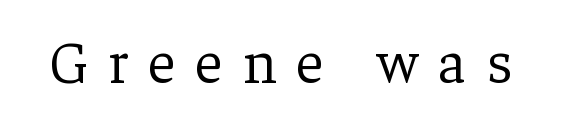
Q: Is the text bold? A: No.
Q: Is the text italic (slanted)? A: No, it is upright.
Q: Is the typeface a serif or a sans-serif typeface? A: Serif.
Q: Is the text underlined? A: No.
Q: Is the spacing between letters normal or unusually wide? A: Unusually wide.
Q: Width (condensed, normal, or wide)? A: Normal.
Q: Stroke contrast? A: Low.
Q: x-height? A: Medium.
Q: Monospaced? A: No.
